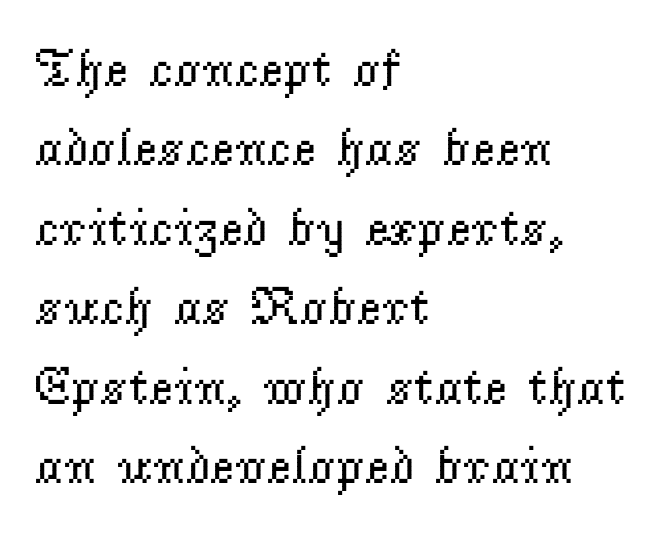
{"serif": "yes", "italic": "no", "bold": "no", "weight": "regular", "width": "normal", "stroke_contrast": "low", "x_height": "small", "monospaced": "no", "underline": "no", "align": "left", "line_spacing": "normal", "line_spacing_ratio": 1.5, "letter_spacing": "normal", "letter_spacing_em": 0.0, "glyph_px": 53}
